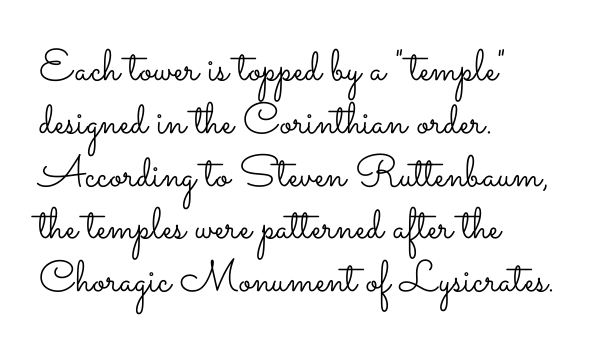
{"bold": "no", "weight": "light", "width": "wide", "stroke_contrast": "low", "x_height": "small", "monospaced": "no", "underline": "no", "align": "left", "line_spacing_ratio": 1.2, "letter_spacing": "normal", "letter_spacing_em": 0.0, "glyph_px": 44}
